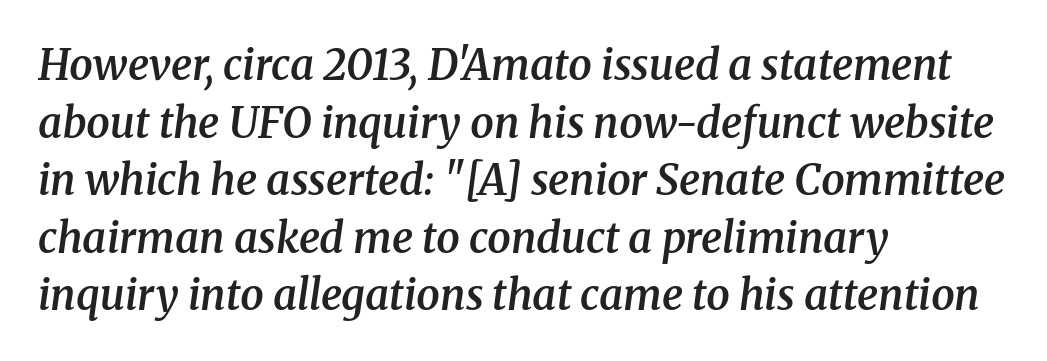
Q: Is the text bold? A: Semi-bold.
Q: Is the text italic (slanted)? A: Yes, it leans right by about 8 degrees.
Q: Is the typeface a serif or a sans-serif typeface? A: Serif.
Q: Is the text underlined? A: No.
Q: How is the paragraph aligned? A: Left-aligned.
Q: Is the spacing between letters normal or unusually wide? A: Normal.
Q: Is the spacing between lines tight, normal or loose? A: Normal.
Q: Width (condensed, normal, or wide)? A: Normal.
Q: Stroke contrast? A: Medium.
Q: x-height? A: Medium.
Q: Monospaced? A: No.
